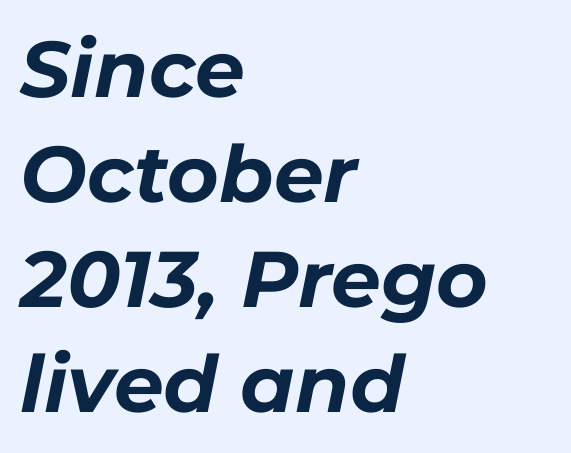
The rendering keeps characters at their native spacing. Looks like regular typesetting: each glyph gets only the width it needs. Left-aligned paragraph, ragged on the right. Strokes here are thick enough to call this a true bold.
